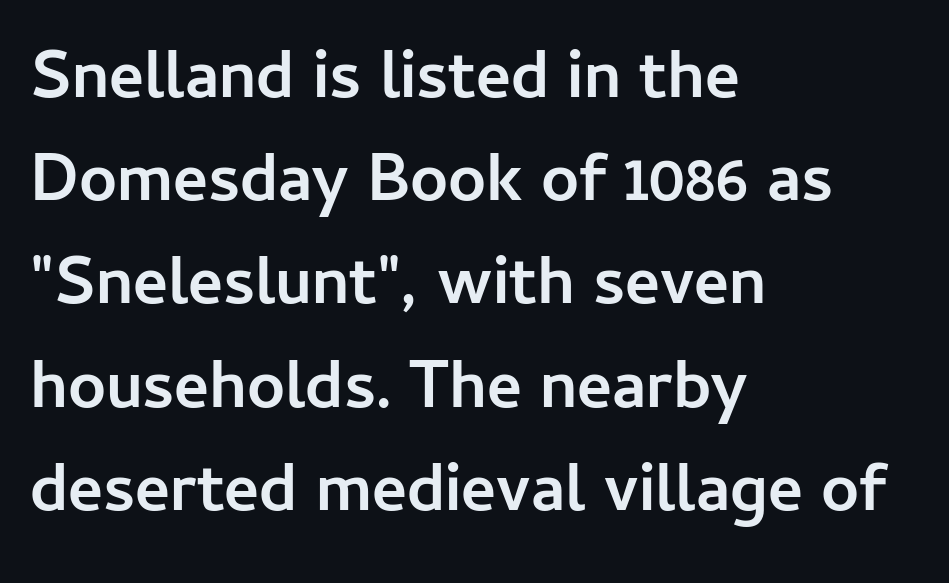
{"serif": "no", "italic": "no", "bold": "yes", "weight": "semibold", "width": "normal", "stroke_contrast": "low", "x_height": "medium", "monospaced": "no", "underline": "no", "align": "left", "line_spacing": "normal", "line_spacing_ratio": 1.54, "letter_spacing": "normal", "letter_spacing_em": 0.0, "glyph_px": 67}
